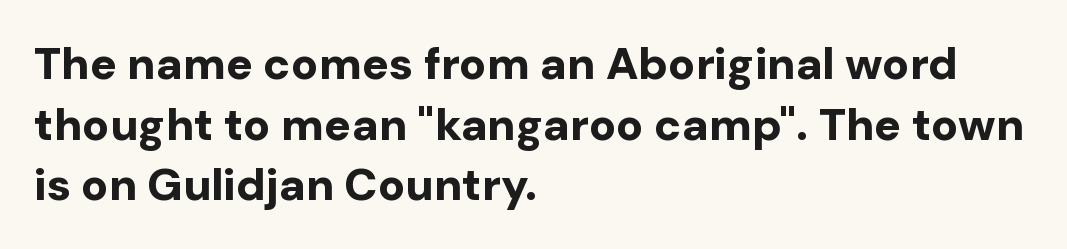
The image shows 45 px bold sans-serif type, upright; set left-aligned, normal line spacing (1.35x), normal letter spacing, not underlined; low stroke contrast and a medium x-height.
